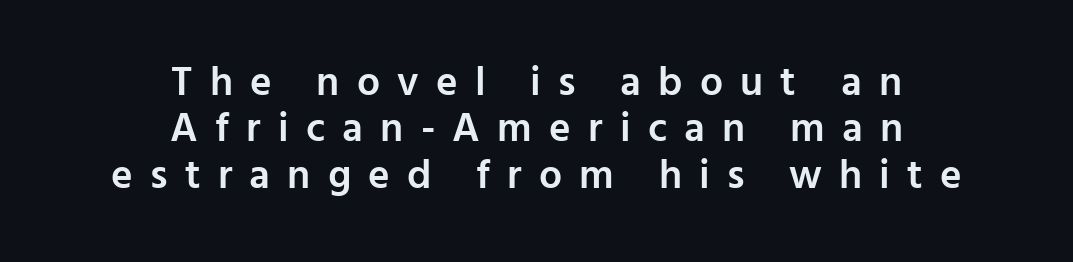
Q: Is the text bold? A: Semi-bold.
Q: Is the text italic (slanted)? A: No, it is upright.
Q: Is the typeface a serif or a sans-serif typeface? A: Sans-serif.
Q: Is the text underlined? A: No.
Q: How is the paragraph aligned? A: Centered.
Q: Is the spacing between letters normal or unusually wide? A: Unusually wide.
Q: Is the spacing between lines tight, normal or loose? A: Tight.
Q: Width (condensed, normal, or wide)? A: Normal.
Q: Stroke contrast? A: Low.
Q: x-height? A: Medium.
Q: Monospaced? A: No.
